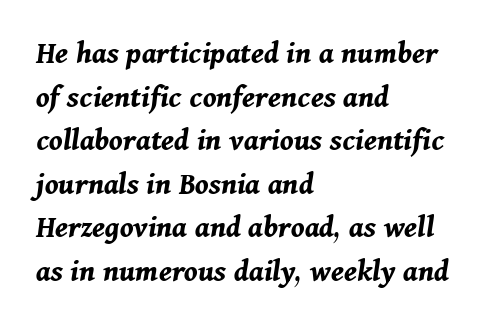
{"italic": "yes", "lean": "right", "slant_degrees": 11, "bold": "yes", "weight": "bold", "width": "normal", "stroke_contrast": "medium", "x_height": "medium", "monospaced": "no", "underline": "no", "align": "left", "line_spacing": "normal", "line_spacing_ratio": 1.36, "letter_spacing": "normal", "letter_spacing_em": 0.0, "glyph_px": 32}
